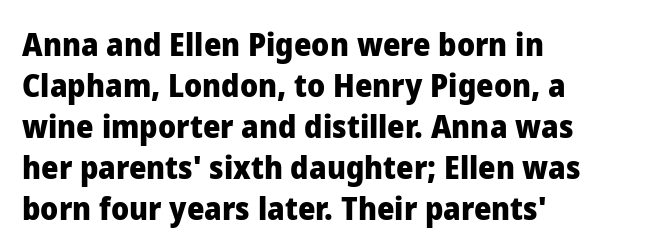
Do the characters align in a grid? No, the font is proportional. Classification — sans serif. Emphasis by weight is at full strength: bold. Summary of vertical rhythm: regular, with standard interline spacing.
